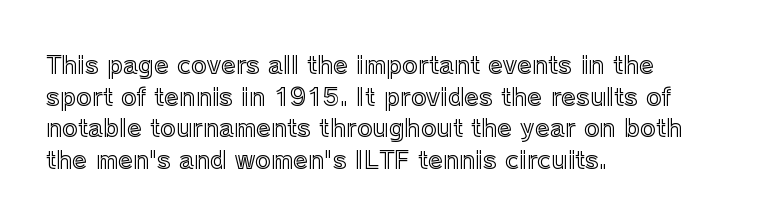
{"italic": "no", "underline": "no", "align": "left", "line_spacing": "normal", "line_spacing_ratio": 1.32, "letter_spacing": "normal", "letter_spacing_em": 0.0, "glyph_px": 24}
